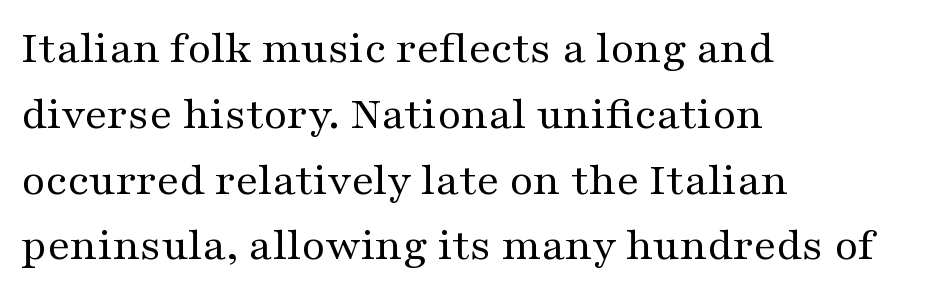
Q: Is the text bold? A: No.
Q: Is the text italic (slanted)? A: No, it is upright.
Q: Is the typeface a serif or a sans-serif typeface? A: Serif.
Q: Is the text underlined? A: No.
Q: How is the paragraph aligned? A: Left-aligned.
Q: Is the spacing between letters normal or unusually wide? A: Normal.
Q: Is the spacing between lines tight, normal or loose? A: Normal.
Q: Width (condensed, normal, or wide)? A: Wide.
Q: Stroke contrast? A: Medium.
Q: x-height? A: Medium.
Q: Monospaced? A: No.
